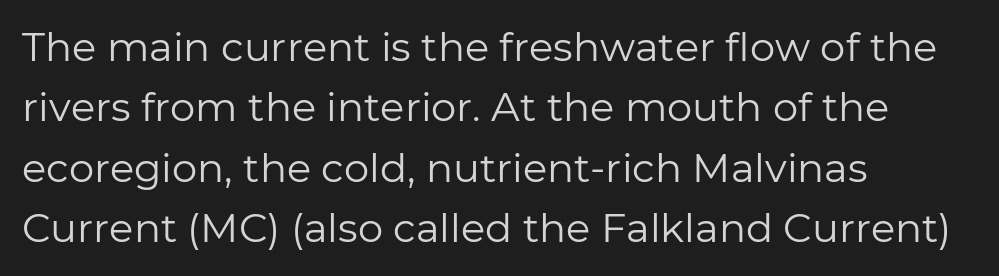
Q: Is the text bold? A: No.
Q: Is the text italic (slanted)? A: No, it is upright.
Q: Is the typeface a serif or a sans-serif typeface? A: Sans-serif.
Q: Is the text underlined? A: No.
Q: How is the paragraph aligned? A: Left-aligned.
Q: Is the spacing between letters normal or unusually wide? A: Normal.
Q: Is the spacing between lines tight, normal or loose? A: Normal.
Q: Width (condensed, normal, or wide)? A: Normal.
Q: Stroke contrast? A: Low.
Q: x-height? A: Medium.
Q: Monospaced? A: No.
